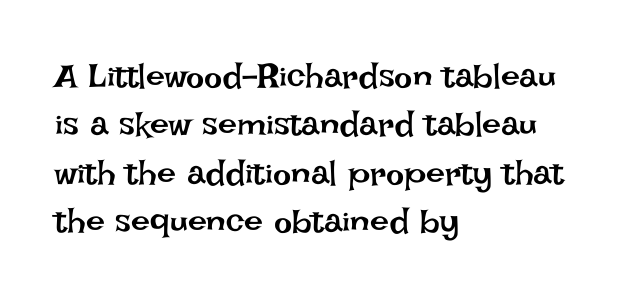
A normal amount of white space separates one row of letters from the next. Is the block centered? No — it sits flush against the left margin. Each word holds together tightly as a unit, with standard inter-letter gaps. Beneath every word, the page is bare. Bold? No — there's no thickening of the strokes.
